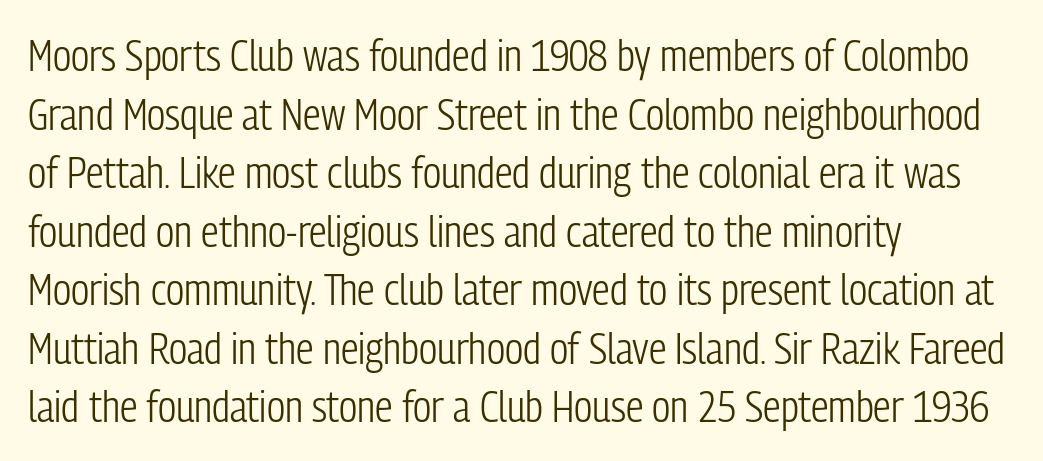
{"serif": "no", "italic": "no", "bold": "no", "weight": "light", "width": "condensed", "stroke_contrast": "low", "x_height": "medium", "monospaced": "no", "underline": "no", "align": "left", "line_spacing": "normal", "line_spacing_ratio": 1.33, "letter_spacing": "normal", "letter_spacing_em": 0.0, "glyph_px": 44}
